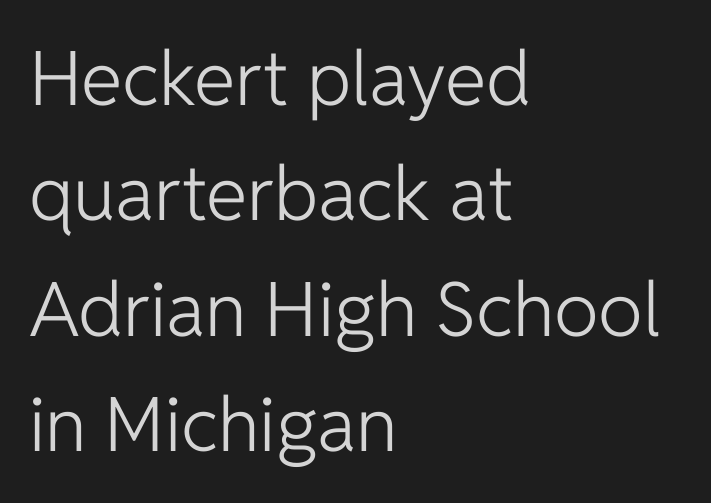
Visually the block forms a straight wall on the left and a jagged coastline on the right. The rendering shows plain stroke endings on the letterforms — a sans-serif design. The block of text has a typical density, with ordinary space between rows. Compared with typical body copy, the letter spacing here is the same. No heavy texture on the line: the type isn't bold.
